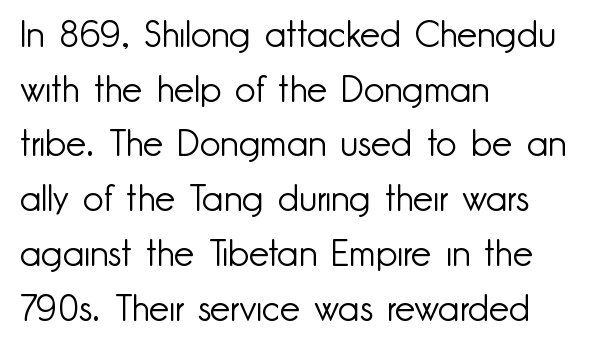
Q: Is the text bold? A: No.
Q: Is the text italic (slanted)? A: No, it is upright.
Q: Is the typeface a serif or a sans-serif typeface? A: Sans-serif.
Q: Is the text underlined? A: No.
Q: How is the paragraph aligned? A: Left-aligned.
Q: Is the spacing between letters normal or unusually wide? A: Normal.
Q: Is the spacing between lines tight, normal or loose? A: Normal.
Q: Width (condensed, normal, or wide)? A: Normal.
Q: Stroke contrast? A: Low.
Q: x-height? A: Small.
Q: Monospaced? A: No.
